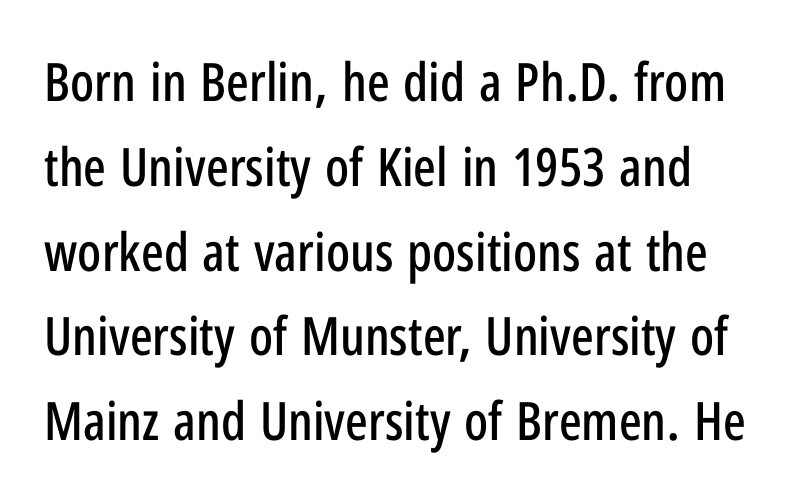
The image shows 53 px condensed sans-serif type, upright; set normal line spacing (1.6x), normal letter spacing, not underlined; low stroke contrast and a medium x-height.
